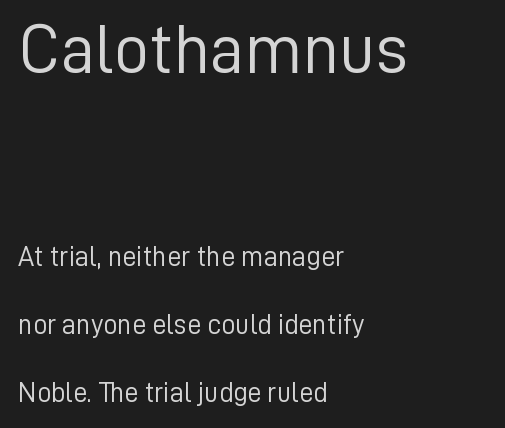
The image shows 70 px light sans-serif type, upright; set left-aligned, loose line spacing (2.43x), normal letter spacing, not underlined; the first (top) block is 2.5x larger; low stroke contrast and a medium x-height.
